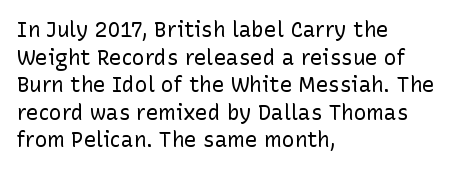
{"italic": "no", "bold": "no", "underline": "no", "align": "left", "line_spacing": "normal", "line_spacing_ratio": 1.31, "letter_spacing": "normal", "letter_spacing_em": 0.0, "glyph_px": 21}
